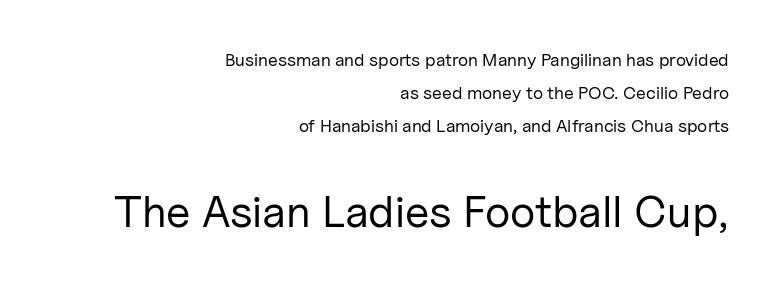
{"serif": "no", "italic": "no", "bold": "no", "weight": "regular", "width": "normal", "stroke_contrast": "low", "x_height": "medium", "monospaced": "no", "underline": "no", "align": "right", "line_spacing_ratio": 1.83, "letter_spacing": "normal", "letter_spacing_em": 0.0, "larger_block": "second", "size_ratio": 2.5, "glyph_px": 45}
